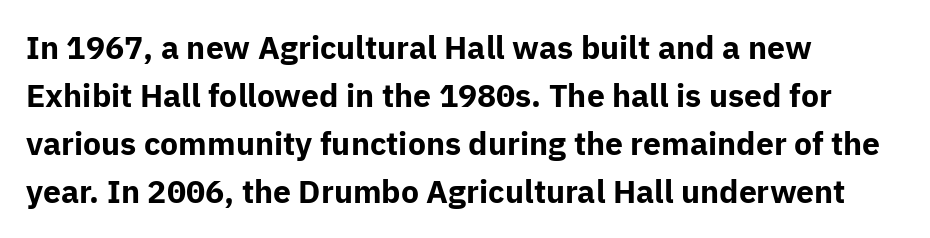
The image shows 32 px bold sans-serif type, upright; set left-aligned, normal line spacing (1.5x), normal letter spacing, not underlined; low stroke contrast and a medium x-height.
